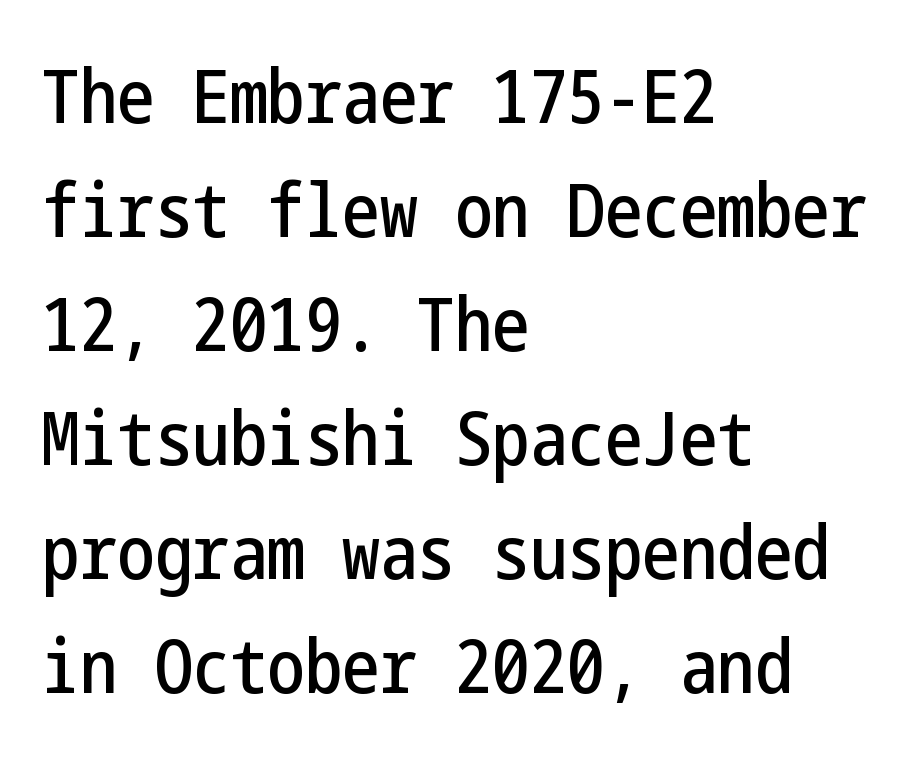
{"serif": "no", "italic": "no", "width": "condensed", "stroke_contrast": "low", "x_height": "medium", "underline": "no", "align": "left", "line_spacing": "normal", "line_spacing_ratio": 1.52, "letter_spacing": "normal", "letter_spacing_em": 0.0, "glyph_px": 75}
